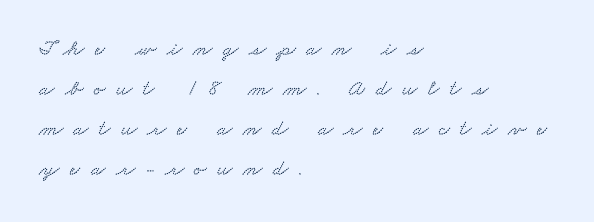
Q: Is the text underlined? A: No.
Q: How is the paragraph aligned? A: Left-aligned.
Q: Is the spacing between letters normal or unusually wide? A: Unusually wide.
